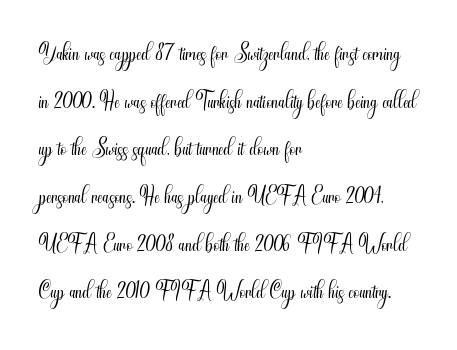
{"serif": "no", "bold": "no", "weight": "light", "width": "condensed", "stroke_contrast": "medium", "x_height": "small", "monospaced": "no", "underline": "no", "align": "left", "line_spacing": "normal", "line_spacing_ratio": 1.49, "letter_spacing": "normal", "letter_spacing_em": 0.0, "glyph_px": 32}
